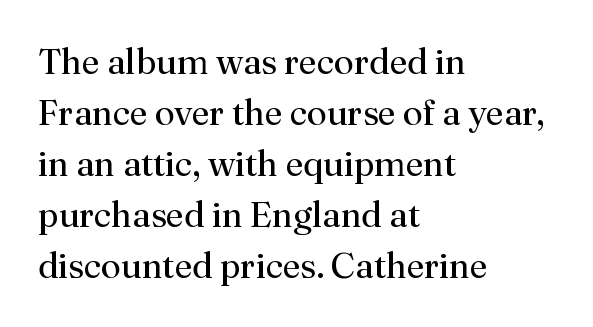
{"serif": "yes", "italic": "no", "bold": "no", "weight": "regular", "width": "normal", "stroke_contrast": "medium", "x_height": "small", "monospaced": "no", "underline": "no", "align": "left", "line_spacing": "normal", "line_spacing_ratio": 1.42, "letter_spacing": "normal", "letter_spacing_em": 0.0, "glyph_px": 36}
